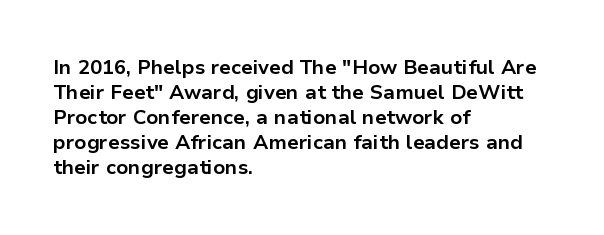
The baseline area is clear. Ordinary non-slanted type is in use. Look at the tracking — it's just the regular setting, nothing added. These lines carry a lot of weight — the face is fully bold.
